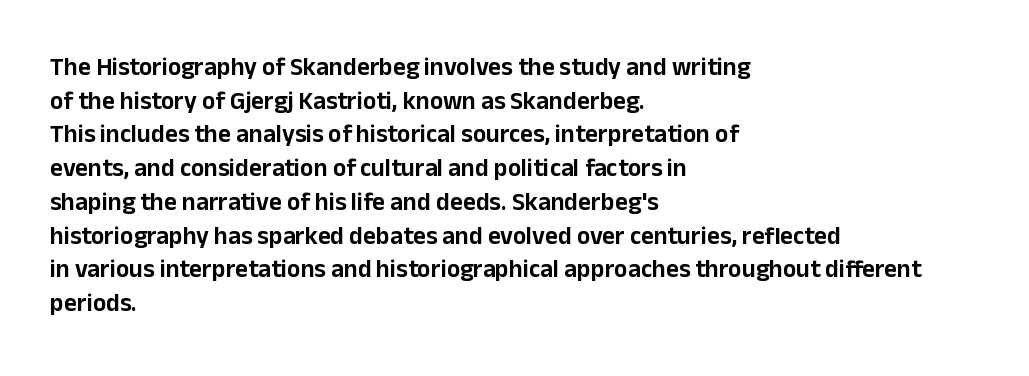
Q: Is the text italic (slanted)? A: No, it is upright.
Q: Is the text underlined? A: No.
Q: How is the paragraph aligned? A: Left-aligned.
Q: Is the spacing between letters normal or unusually wide? A: Normal.
Q: Is the spacing between lines tight, normal or loose? A: Normal.
